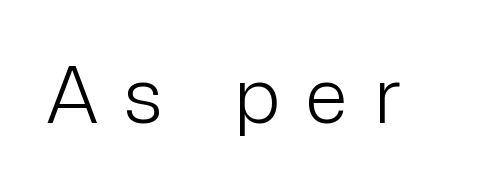
Q: Is the text bold? A: No.
Q: Is the text italic (slanted)? A: No, it is upright.
Q: Is the typeface a serif or a sans-serif typeface? A: Sans-serif.
Q: Is the text underlined? A: No.
Q: Is the spacing between letters normal or unusually wide? A: Unusually wide.
Q: Width (condensed, normal, or wide)? A: Normal.
Q: Stroke contrast? A: Low.
Q: x-height? A: Medium.
Q: Monospaced? A: No.
